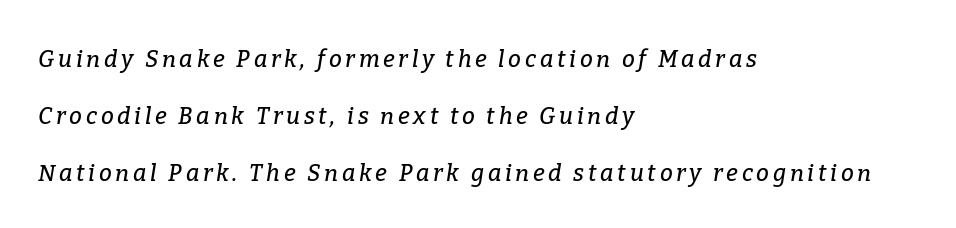
Q: Is the text italic (slanted)? A: Yes, it leans right by about 9 degrees.
Q: Is the text underlined? A: No.
Q: How is the paragraph aligned? A: Left-aligned.
Q: Is the spacing between lines tight, normal or loose? A: Loose.
